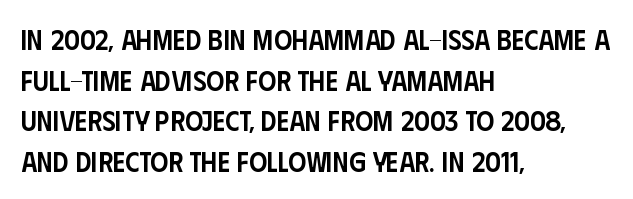
{"serif": "no", "italic": "no", "bold": "semi", "weight": "semibold", "width": "condensed", "stroke_contrast": "low", "x_height": "large", "monospaced": "no", "underline": "no", "align": "left", "line_spacing": "normal", "line_spacing_ratio": 1.45, "letter_spacing": "normal", "letter_spacing_em": 0.0, "glyph_px": 28}
